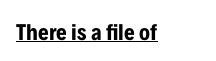
Q: Is the text bold? A: Yes.
Q: Is the text italic (slanted)? A: No, it is upright.
Q: Is the text underlined? A: Yes.
Q: Is the spacing between letters normal or unusually wide? A: Normal.
